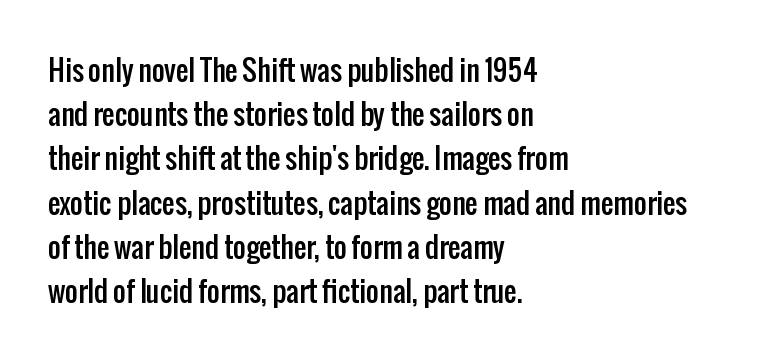
The image shows 28 px condensed sans-serif type, upright; set left-aligned, normal line spacing (1.58x), normal letter spacing, not underlined; low stroke contrast and a medium x-height.
